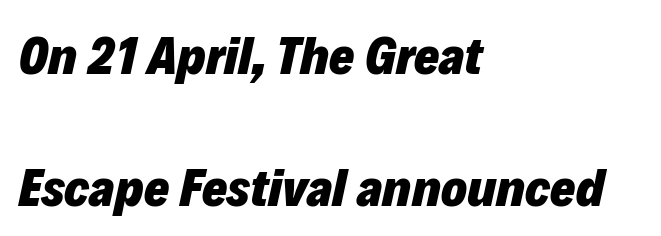
The image shows 54 px heavy type, italic (leaning right); set left-aligned, loose line spacing (2.44x), normal letter spacing, not underlined; low stroke contrast and a medium x-height.
